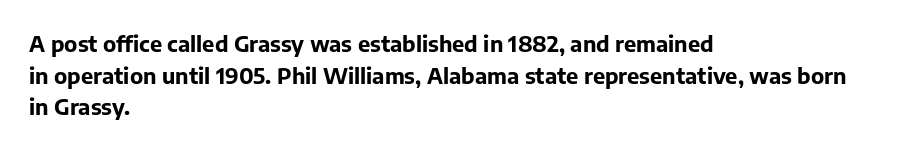
The image shows 22 px bold type, upright; set left-aligned, normal line spacing (1.44x), normal letter spacing, not underlined.
